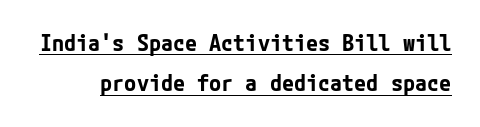
{"italic": "no", "bold": "yes", "underline": "yes", "line_spacing_ratio": 1.84, "letter_spacing": "normal", "letter_spacing_em": 0.0, "glyph_px": 22}
